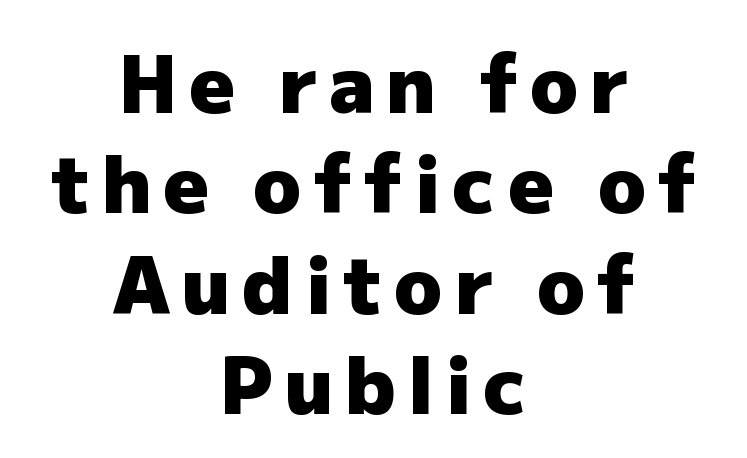
Q: Is the text bold? A: Yes.
Q: Is the text italic (slanted)? A: No, it is upright.
Q: Is the typeface a serif or a sans-serif typeface? A: Sans-serif.
Q: Is the text underlined? A: No.
Q: How is the paragraph aligned? A: Centered.
Q: Is the spacing between lines tight, normal or loose? A: Normal.
Q: Width (condensed, normal, or wide)? A: Normal.
Q: Stroke contrast? A: Low.
Q: x-height? A: Medium.
Q: Monospaced? A: No.
